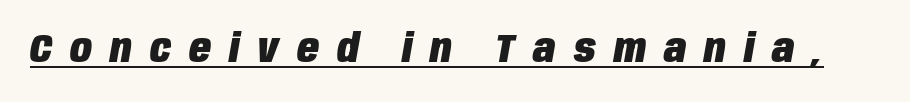
Students, observe the line beneath the letters — that is underlining. Quick note: italic. Character widths vary here, with narrow letters taking less room than wide ones. Thick stems and heavy bowls — unmistakably bold. Between one letter and the next there's a generous, obvious gap.
